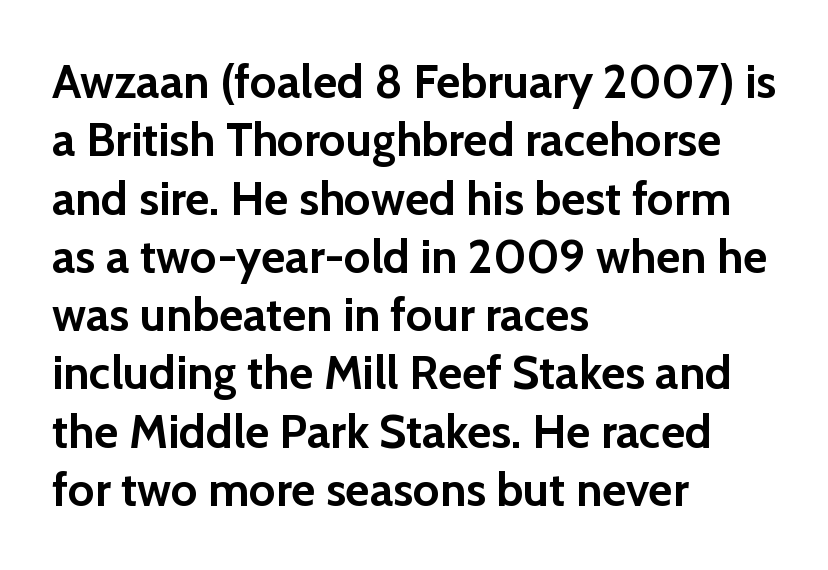
Q: Is the text bold? A: Yes.
Q: Is the text italic (slanted)? A: No, it is upright.
Q: Is the typeface a serif or a sans-serif typeface? A: Sans-serif.
Q: Is the text underlined? A: No.
Q: How is the paragraph aligned? A: Left-aligned.
Q: Is the spacing between letters normal or unusually wide? A: Normal.
Q: Width (condensed, normal, or wide)? A: Normal.
Q: Stroke contrast? A: Low.
Q: x-height? A: Medium.
Q: Monospaced? A: No.
